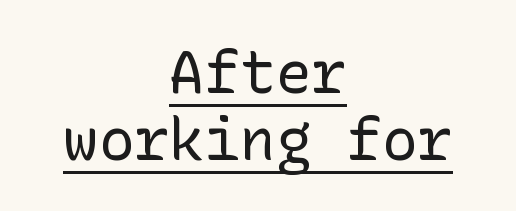
The image shows 59 px regular-weight sans-serif type, upright; set centered, tight line spacing (1.13x), normal letter spacing, underlined; low stroke contrast and a medium x-height.
